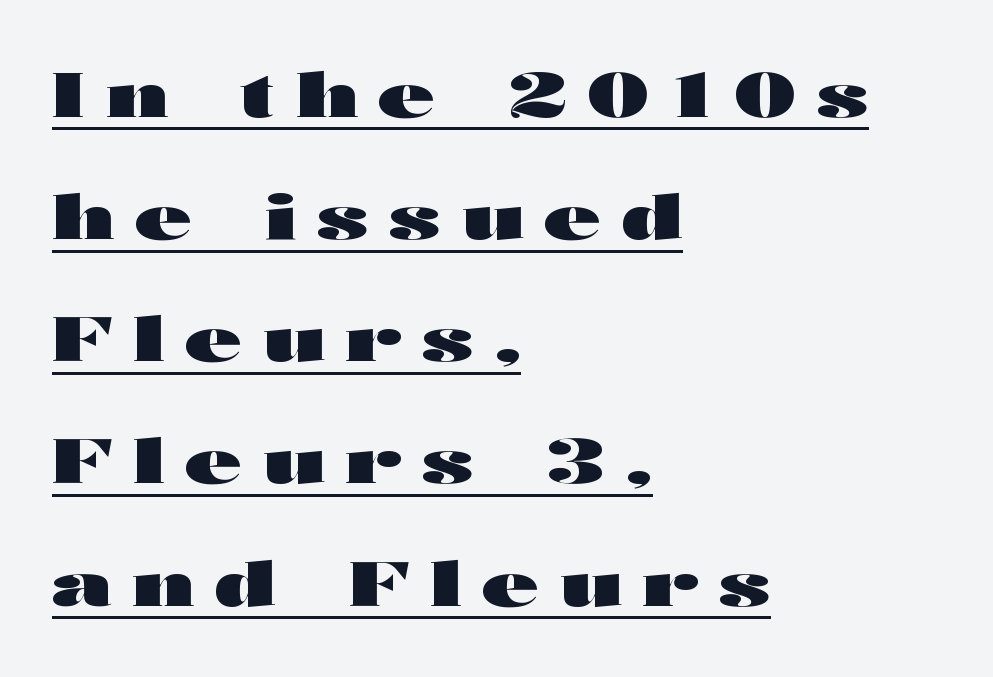
The image shows 62 px heavy, wide type, upright; set left-aligned, loose line spacing (1.97x), unusually wide letter spacing (+0.34 em), underlined; high stroke contrast and a medium x-height.
